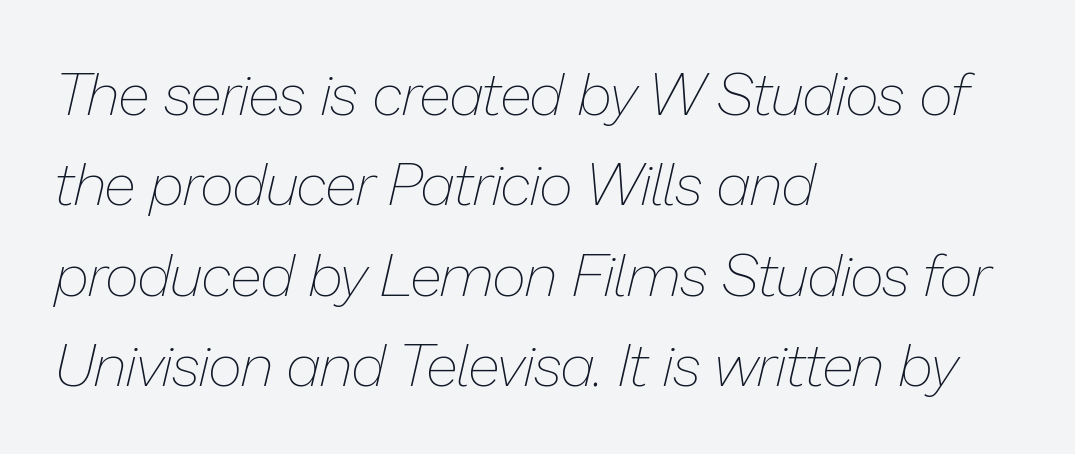
{"italic": "yes", "lean": "right", "slant_degrees": 13, "bold": "no", "weight": "thin", "width": "normal", "stroke_contrast": "low", "x_height": "medium", "monospaced": "no", "underline": "no", "align": "left", "line_spacing": "normal", "line_spacing_ratio": 1.53, "letter_spacing": "normal", "letter_spacing_em": 0.0, "glyph_px": 59}
